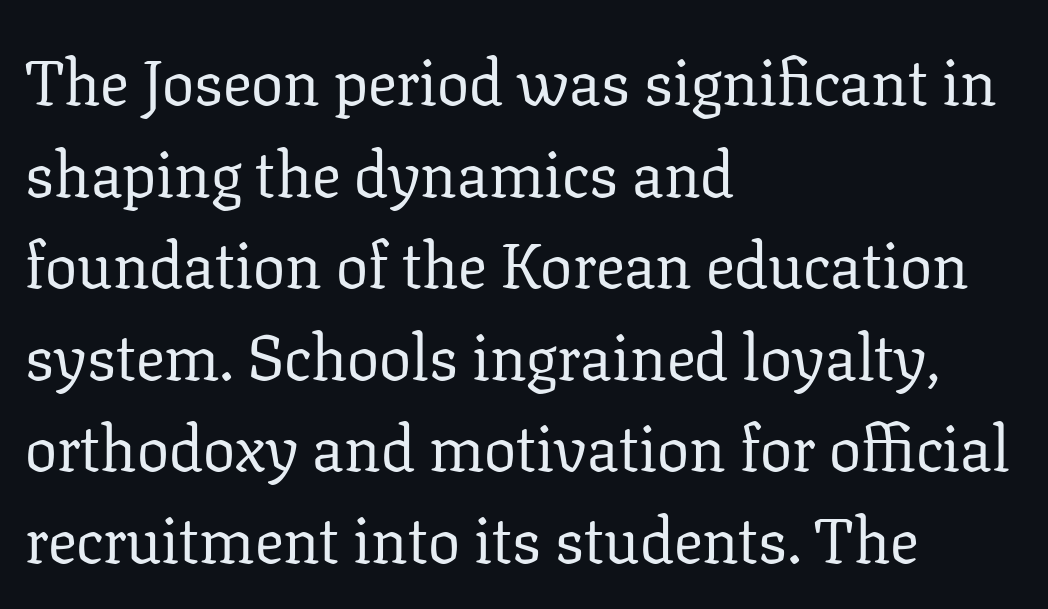
This is roman type, the default non-slanted kind. The tracking reads as untouched default to a designer's eye. Stroke thickness stays within the range of a standard reading face or lighter. Which margin do the lines hug? The left one — the right edge is uneven. A typesetter would call this proportional, since set widths differ per character. The foot of each line stays bare and open.
